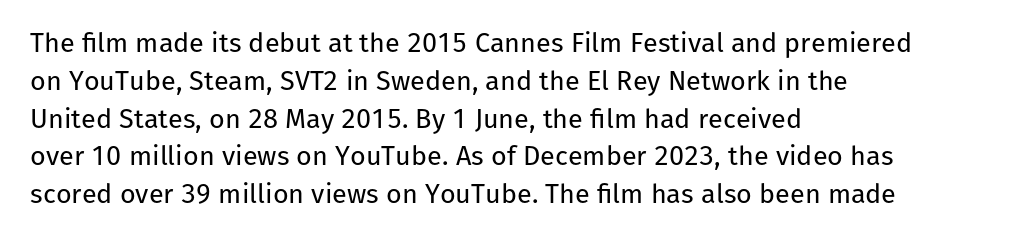
Short note: letters normally spaced. These lines are set flush left with a ragged right edge. The passage shown is not bold in any degree. Rows of type keep a routine distance in the vertical direction. This is the regular roman posture of the typeface.
